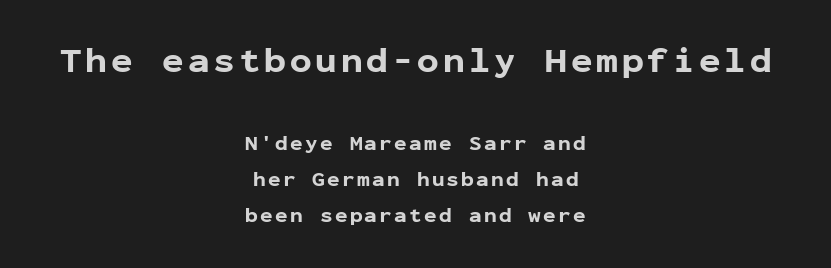
The glyphs are unaccompanied by any horizontal stroke below them. The compositor balanced each line on the midline. Think of a typewriter: that constant character pitch is what you see here. The emphasis by scale lands on block number one, above. These words are printed bold, with thick strokes throughout. Notice how the stems are strictly vertical — no italics here.
